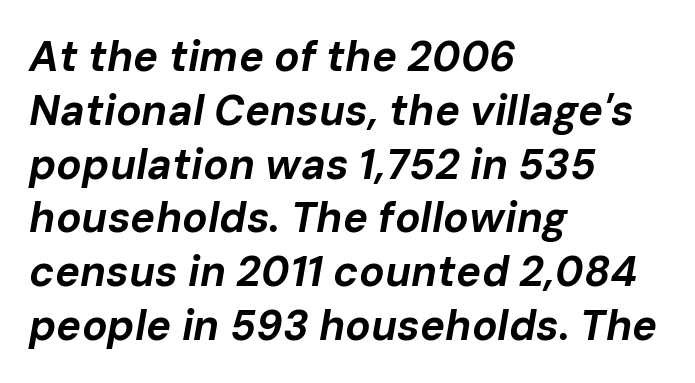
Q: Is the text bold? A: Yes.
Q: Is the text italic (slanted)? A: Yes, it leans right by about 10 degrees.
Q: Is the text underlined? A: No.
Q: How is the paragraph aligned? A: Left-aligned.
Q: Is the spacing between letters normal or unusually wide? A: Normal.
Q: Is the spacing between lines tight, normal or loose? A: Normal.
Q: Width (condensed, normal, or wide)? A: Normal.
Q: Stroke contrast? A: Low.
Q: x-height? A: Medium.
Q: Monospaced? A: No.
